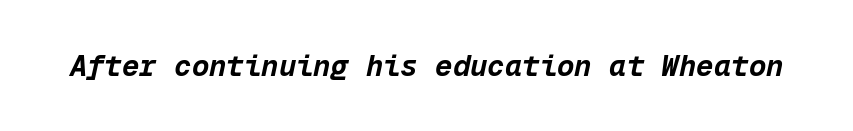
This rendering leaves character spacing at its baseline value. Each letter, wide or thin by design, is forced into the same width here. These lines were composed using italics. In terms of weight, the rendering is a true, heavy bold. Each row of text sits above clean, open space.
